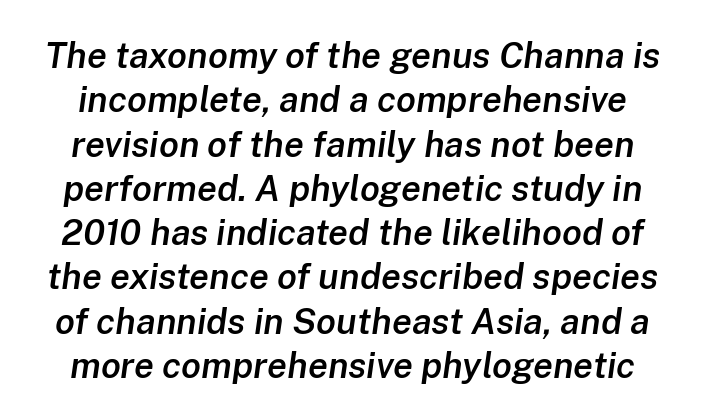
Q: Is the text bold? A: Semi-bold.
Q: Is the text italic (slanted)? A: Yes, it leans right by about 8 degrees.
Q: Is the text underlined? A: No.
Q: Is the spacing between letters normal or unusually wide? A: Normal.
Q: Width (condensed, normal, or wide)? A: Normal.
Q: Stroke contrast? A: Low.
Q: x-height? A: Medium.
Q: Monospaced? A: No.
